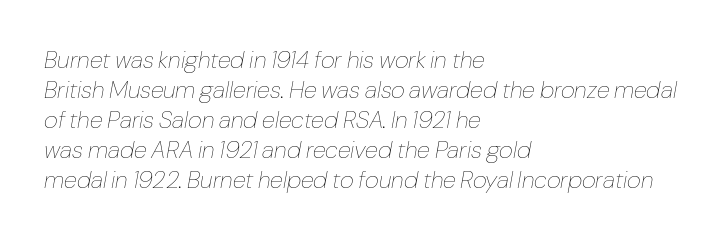
The image shows 24 px text type, italic (leaning right); set left-aligned, normal line spacing (1.25x), normal letter spacing, not underlined.
